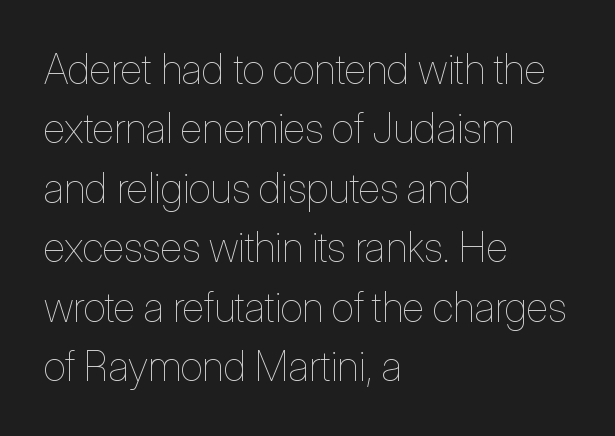
Q: Is the text bold? A: No.
Q: Is the text italic (slanted)? A: No, it is upright.
Q: Is the text underlined? A: No.
Q: How is the paragraph aligned? A: Left-aligned.
Q: Is the spacing between letters normal or unusually wide? A: Normal.
Q: Is the spacing between lines tight, normal or loose? A: Normal.
Q: Width (condensed, normal, or wide)? A: Condensed.
Q: Stroke contrast? A: Low.
Q: x-height? A: Medium.
Q: Monospaced? A: No.
